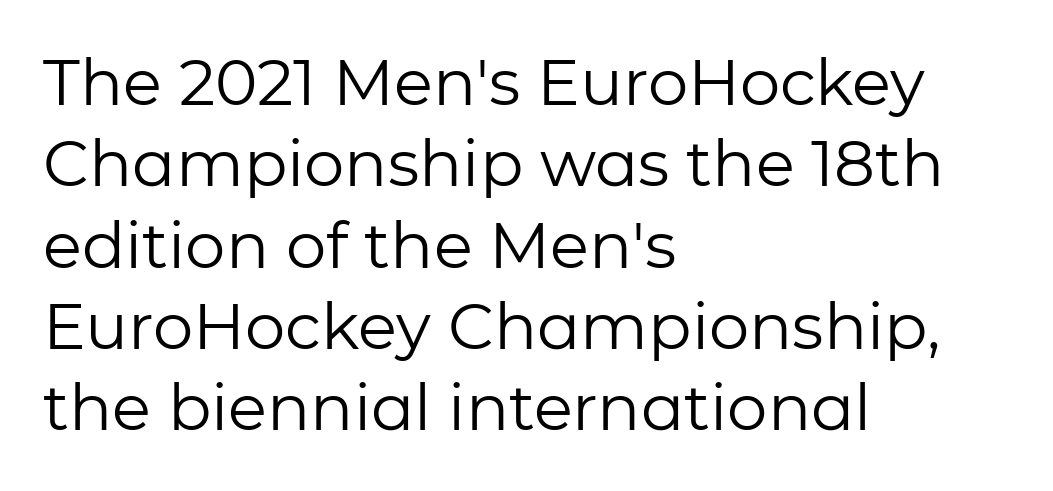
The image shows 64 px regular-weight sans-serif type, upright; set left-aligned, normal line spacing (1.27x), normal letter spacing, not underlined; low stroke contrast and a medium x-height.
